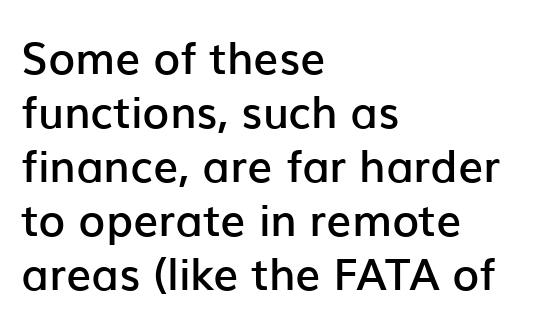
The image shows 44 px semibold sans-serif type, upright; set left-aligned, line spacing 1.23x, normal letter spacing, not underlined; low stroke contrast and a medium x-height.
